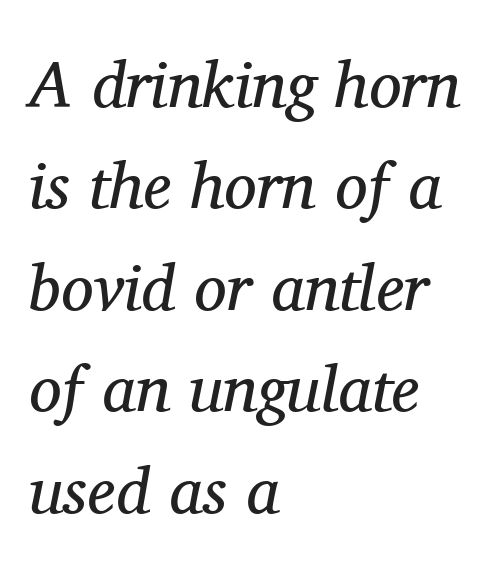
Character widths vary here, with narrow letters taking less room than wide ones. Nothing unusual about the tracking: characters are spaced as the font intends. Does the lettering tilt? It does — this is italic. Stroke mass is kept to a normal reading level or below. Beneath every word, the page is bare.
